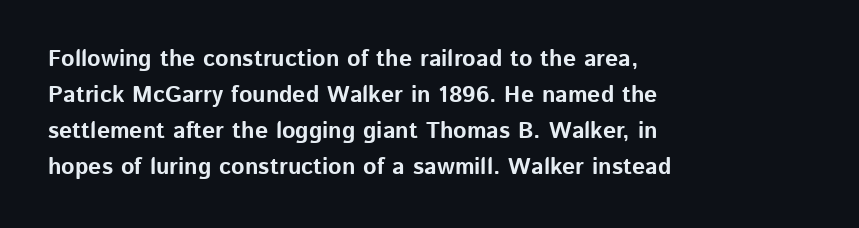
Q: Is the text bold? A: Yes.
Q: Is the text italic (slanted)? A: No, it is upright.
Q: Is the text underlined? A: No.
Q: How is the paragraph aligned? A: Left-aligned.
Q: Is the spacing between letters normal or unusually wide? A: Normal.
Q: Is the spacing between lines tight, normal or loose? A: Normal.
